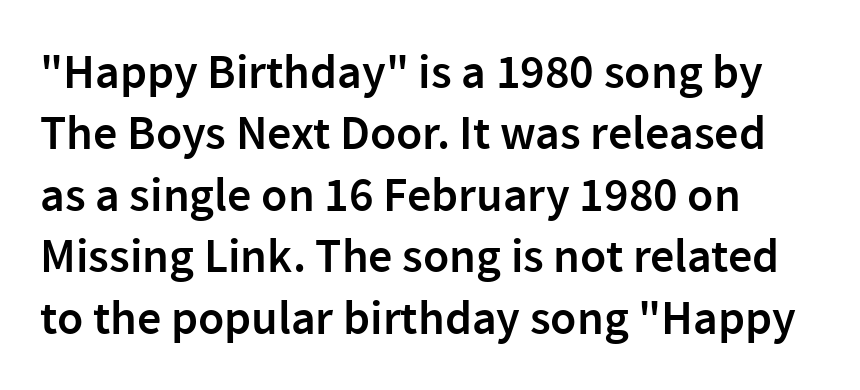
In terms of letterspacing, this is plain default setting. Look at the bottom of the vertical strokes: they stop flat, with no serifs. A somewhat darkened texture: the type is semibold rather than bold. Line beginnings align vertically; line endings do not. These lines sit exactly where default settings would place them. Style check: upright.
